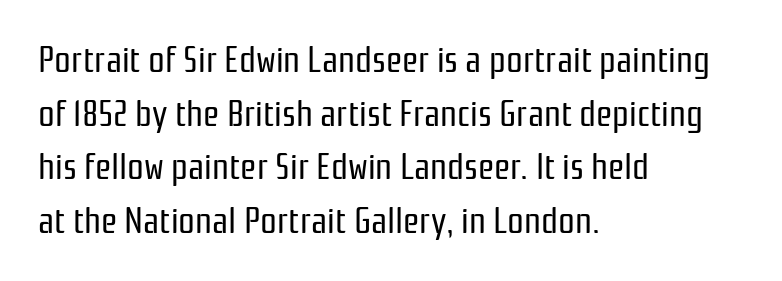
{"serif": "no", "italic": "no", "bold": "no", "weight": "regular", "width": "condensed", "stroke_contrast": "low", "x_height": "medium", "monospaced": "no", "underline": "no", "align": "left", "line_spacing": "normal", "line_spacing_ratio": 1.45, "letter_spacing": "normal", "letter_spacing_em": 0.0, "glyph_px": 37}
